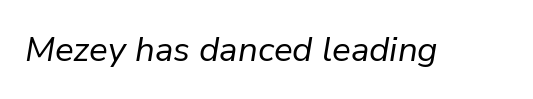
{"italic": "yes", "lean": "right", "slant_degrees": 9, "bold": "no", "weight": "regular", "width": "normal", "stroke_contrast": "low", "x_height": "medium", "monospaced": "no", "underline": "no", "letter_spacing": "normal", "letter_spacing_em": 0.0, "glyph_px": 35}
